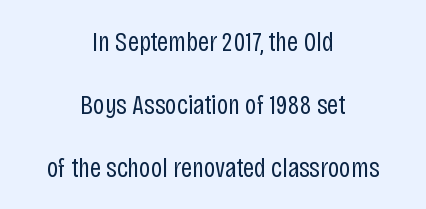
Q: Is the text bold? A: No.
Q: Is the text italic (slanted)? A: No, it is upright.
Q: Is the typeface a serif or a sans-serif typeface? A: Sans-serif.
Q: Is the text underlined? A: No.
Q: How is the paragraph aligned? A: Centered.
Q: Is the spacing between letters normal or unusually wide? A: Normal.
Q: Is the spacing between lines tight, normal or loose? A: Loose.
Q: Width (condensed, normal, or wide)? A: Condensed.
Q: Stroke contrast? A: Low.
Q: x-height? A: Large.
Q: Monospaced? A: No.
